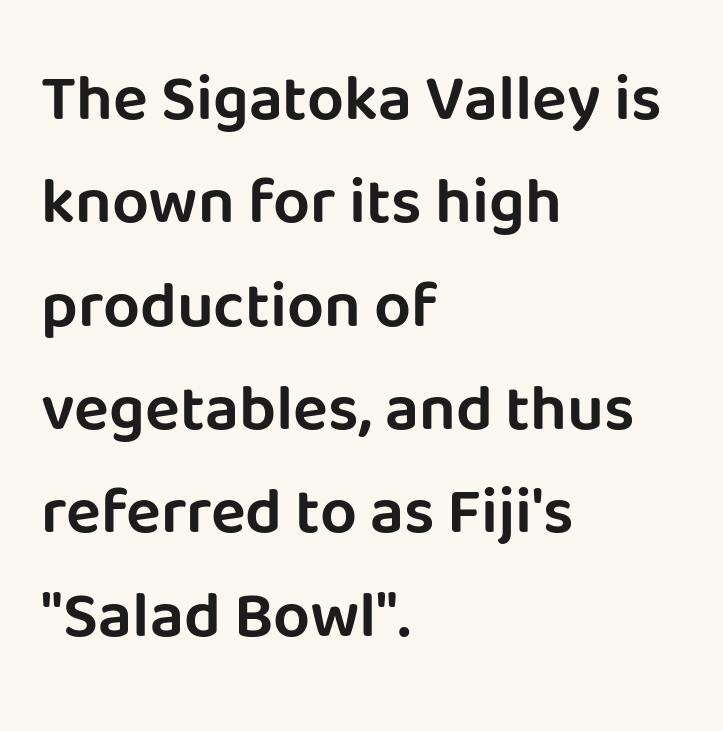
The image shows 65 px sans-serif type, upright; set left-aligned, normal line spacing (1.59x), normal letter spacing, not underlined; low stroke contrast and a large x-height.
